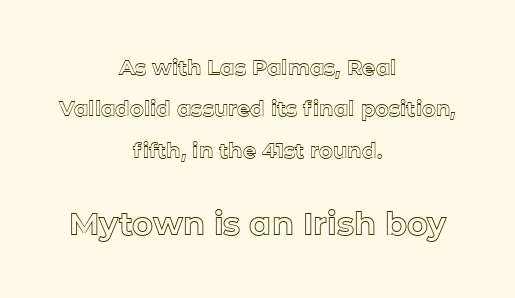
Q: Is the text italic (slanted)? A: No, it is upright.
Q: Is the text underlined? A: No.
Q: How is the paragraph aligned? A: Centered.
Q: Is the spacing between letters normal or unusually wide? A: Normal.
Q: Is the spacing between lines tight, normal or loose? A: Loose.
Q: Which block of text is set in a larger size, the first (top) or the second (bottom)? A: The second (bottom) one.
Q: Width (condensed, normal, or wide)? A: Normal.
Q: x-height? A: Medium.
Q: Monospaced? A: No.
